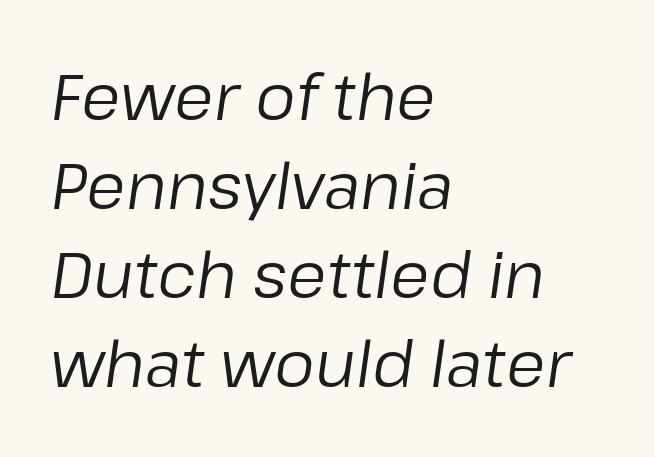
{"italic": "yes", "lean": "right", "slant_degrees": 8, "bold": "no", "weight": "regular", "width": "normal", "stroke_contrast": "low", "x_height": "medium", "monospaced": "no", "underline": "no", "align": "left", "line_spacing": "normal", "line_spacing_ratio": 1.39, "letter_spacing": "normal", "letter_spacing_em": 0.0, "glyph_px": 64}
